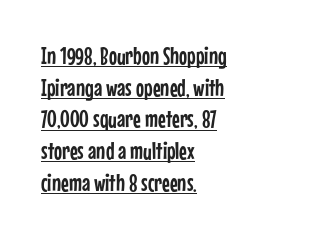
{"italic": "no", "underline": "yes", "align": "left", "line_spacing": "normal", "line_spacing_ratio": 1.32, "letter_spacing": "normal", "letter_spacing_em": 0.0, "glyph_px": 24}
